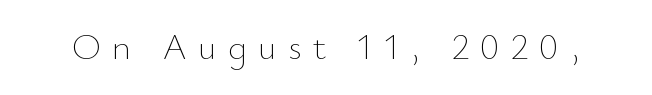
The image shows 37 px thin type, upright; set unusually wide letter spacing (+0.29 em), not underlined; low stroke contrast and a small x-height.
